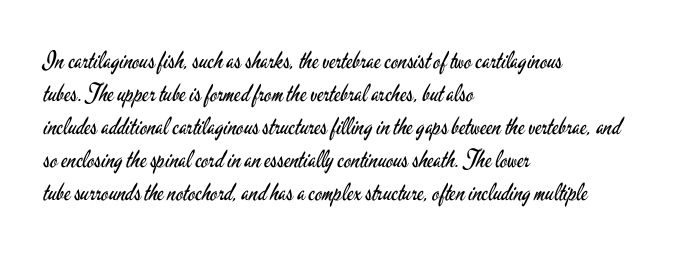
Q: Is the text bold? A: No.
Q: Is the text italic (slanted)? A: Yes.
Q: Is the text underlined? A: No.
Q: How is the paragraph aligned? A: Left-aligned.
Q: Is the spacing between letters normal or unusually wide? A: Normal.
Q: Is the spacing between lines tight, normal or loose? A: Normal.
